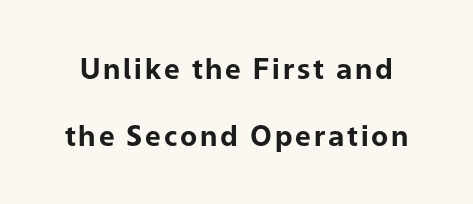
Q: Is the text bold? A: Yes.
Q: Is the text italic (slanted)? A: No, it is upright.
Q: Is the typeface a serif or a sans-serif typeface? A: Sans-serif.
Q: Is the text underlined? A: No.
Q: Is the spacing between lines tight, normal or loose? A: Loose.
Q: Width (condensed, normal, or wide)? A: Normal.
Q: Stroke contrast? A: Low.
Q: x-height? A: Medium.
Q: Monospaced? A: No.
